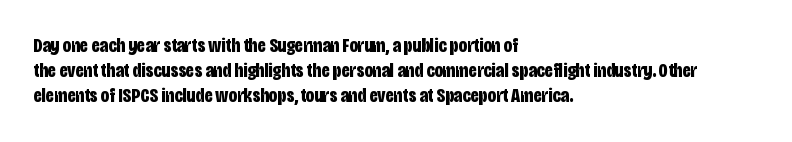
Q: Is the text bold? A: Yes.
Q: Is the text italic (slanted)? A: No, it is upright.
Q: Is the text underlined? A: No.
Q: How is the paragraph aligned? A: Left-aligned.
Q: Is the spacing between letters normal or unusually wide? A: Normal.
Q: Is the spacing between lines tight, normal or loose? A: Normal.
